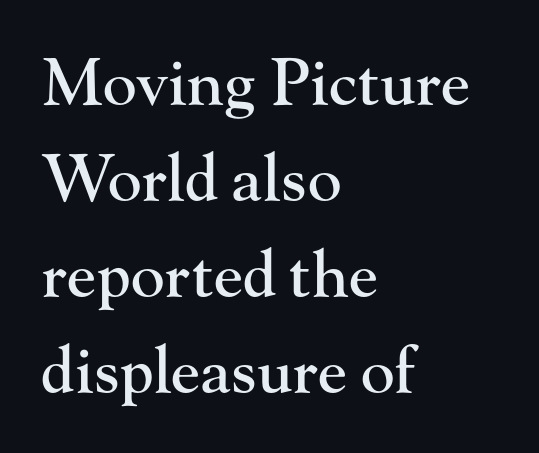
Italic? Not at all — the glyphs are vertical. Underlining? Definitely not there. Teacher's note: observe the even left margin — that is flush-left alignment. The typeface chosen for these lines features serifs.
